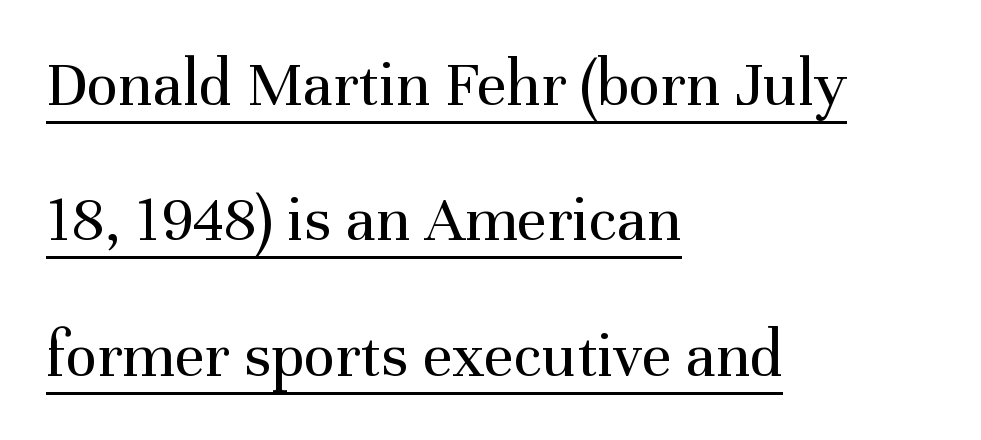
{"serif": "yes", "italic": "no", "bold": "no", "weight": "regular", "width": "normal", "stroke_contrast": "medium", "x_height": "medium", "monospaced": "no", "underline": "yes", "align": "left", "line_spacing": "loose", "line_spacing_ratio": 2.05, "letter_spacing": "normal", "letter_spacing_em": 0.0, "glyph_px": 66}
